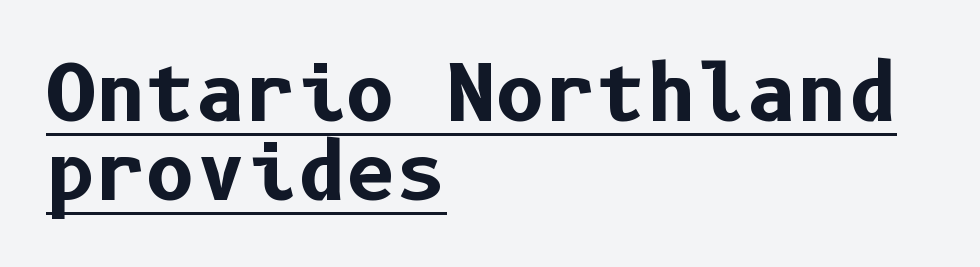
{"serif": "no", "italic": "no", "bold": "yes", "weight": "bold", "width": "normal", "stroke_contrast": "low", "x_height": "medium", "underline": "yes", "align": "left", "line_spacing": "tight", "line_spacing_ratio": 1.03, "letter_spacing": "normal", "letter_spacing_em": 0.0, "glyph_px": 77}
